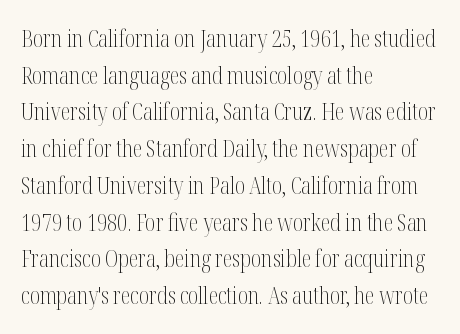
The image shows 24 px text type, upright; set left-aligned, normal line spacing (1.53x), normal letter spacing, not underlined.
